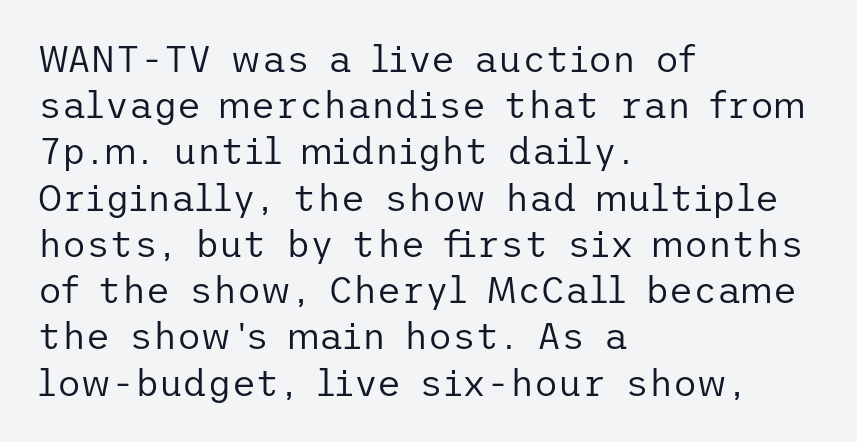
Nothing unusual about the tracking: characters are spaced as the font intends. A typesetter would mark this as roman, not italic. Interline gaps are of average width in this sample. Underlining? Definitely not there.
